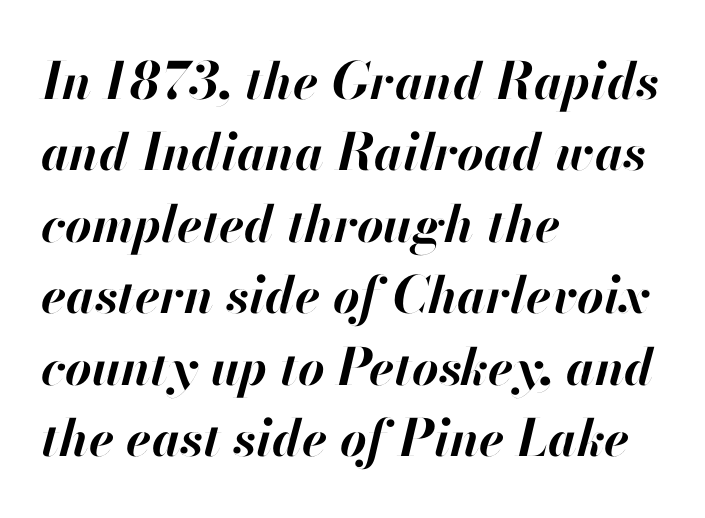
{"italic": "yes", "lean": "right", "slant_degrees": 13, "bold": "yes", "weight": "bold", "width": "normal", "stroke_contrast": "high", "x_height": "small", "monospaced": "no", "underline": "no", "align": "left", "line_spacing": "normal", "line_spacing_ratio": 1.4, "letter_spacing": "normal", "letter_spacing_em": 0.0, "glyph_px": 51}
